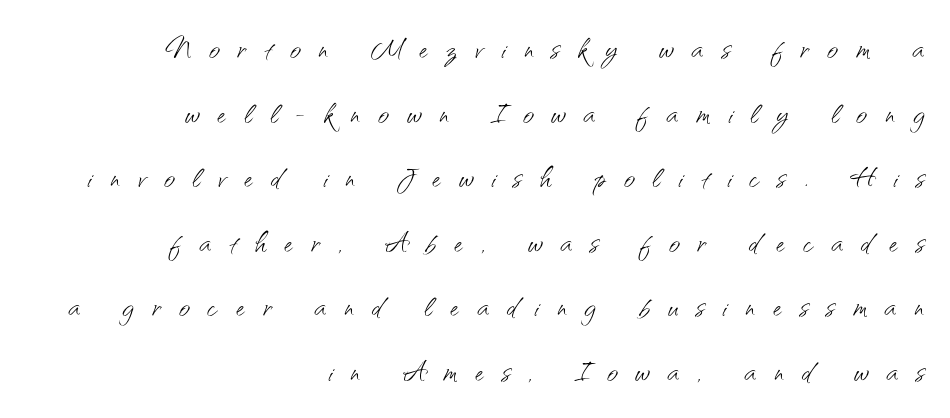
Q: Is the text bold? A: No.
Q: Is the text italic (slanted)? A: Yes.
Q: Is the typeface a serif or a sans-serif typeface? A: Sans-serif.
Q: Is the text underlined? A: No.
Q: How is the paragraph aligned? A: Right-aligned.
Q: Is the spacing between letters normal or unusually wide? A: Unusually wide.
Q: Is the spacing between lines tight, normal or loose? A: Normal.
Q: Width (condensed, normal, or wide)? A: Normal.
Q: Stroke contrast? A: Medium.
Q: x-height? A: Small.
Q: Monospaced? A: No.
